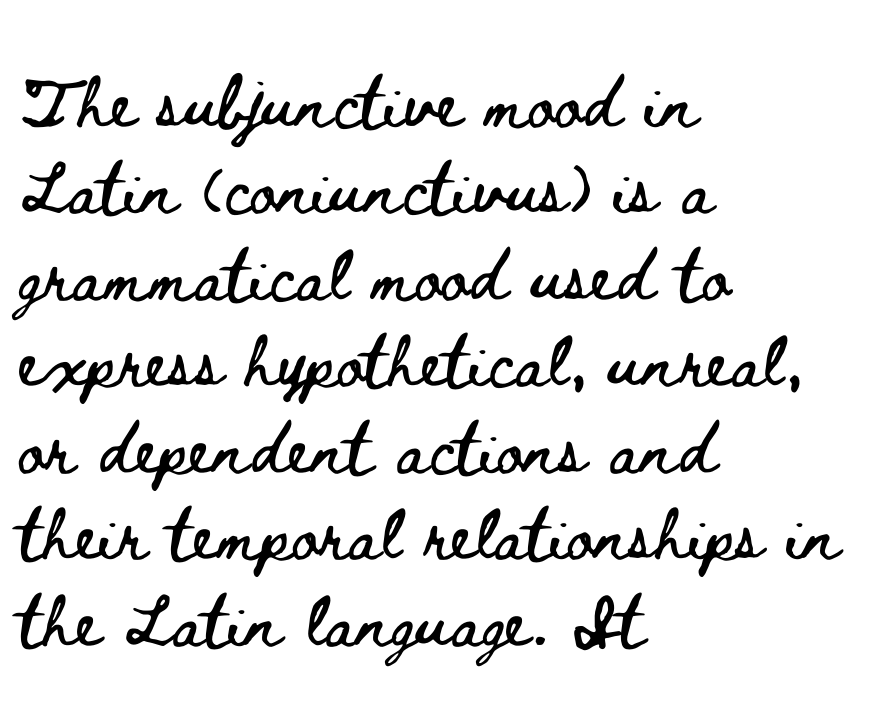
The image shows 65 px wide type; set left-aligned, normal line spacing (1.33x), normal letter spacing, not underlined; low stroke contrast and a small x-height.
